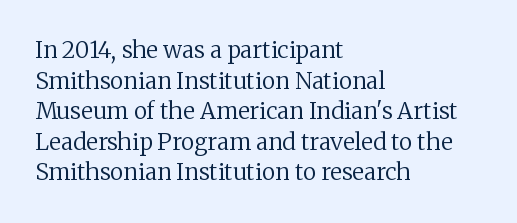
The image shows 23 px text type, upright; set left-aligned, normal line spacing (1.33x), normal letter spacing, not underlined.
